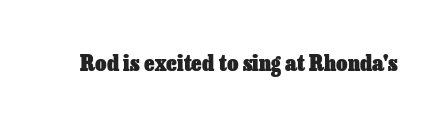
{"italic": "no", "bold": "yes", "underline": "no", "letter_spacing": "normal", "letter_spacing_em": 0.0, "glyph_px": 22}
